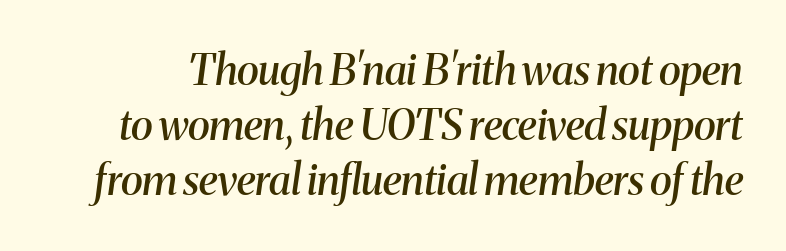
A bit beefed up — I'd call it semibold rather than bold. Descender tails drop into unmarked territory. Compared with typical body copy, the letter spacing here is the same. A typesetter would call this proportional, since set widths differ per character. Little horizontal feet cap the strokes, marking this as serif type.
